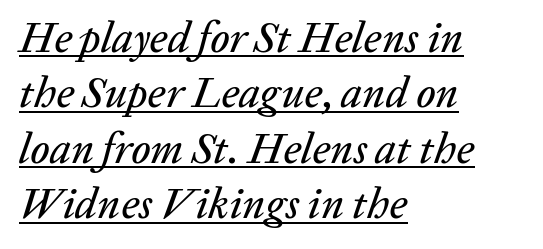
{"italic": "yes", "lean": "right", "slant_degrees": 20, "width": "normal", "stroke_contrast": "low", "x_height": "medium", "monospaced": "no", "underline": "yes", "align": "left", "line_spacing": "normal", "line_spacing_ratio": 1.29, "letter_spacing": "normal", "letter_spacing_em": 0.0, "glyph_px": 43}
